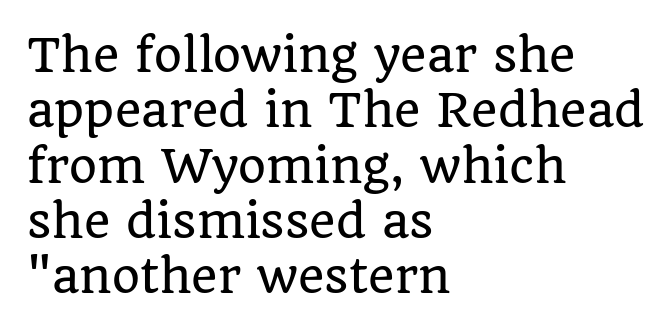
This sample uses an upright cut, with every glyph sitting square on the baseline. The passage shown is not underscored anywhere. The passage shown is typeset with a serif family. The ragged edge is on the right, which tells us the setting is flush left. Look at the tracking — it's just the regular setting, nothing added. Varying glyph widths throughout — classic text-font behaviour.
